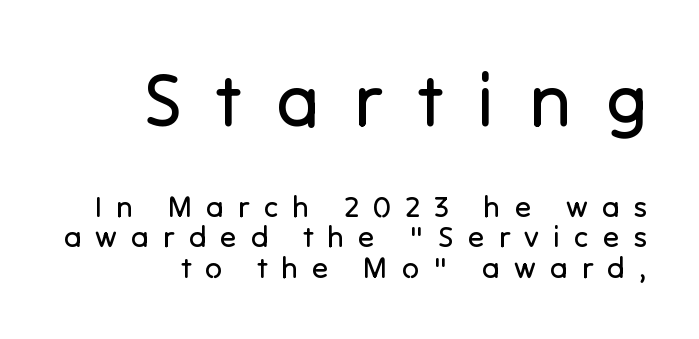
The image shows 74 px regular-weight sans-serif type, upright; set right-aligned, tight line spacing (1.02x), unusually wide letter spacing (+0.47 em), not underlined; the first (top) block is 2.47x larger; low stroke contrast and a medium x-height.
